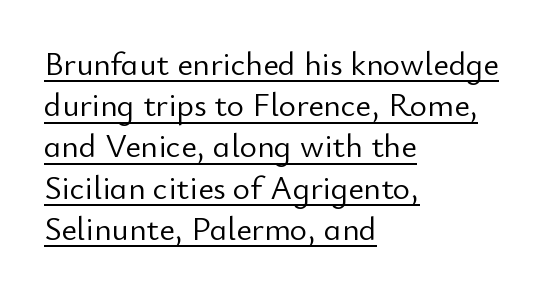
Q: Is the text bold? A: No.
Q: Is the text italic (slanted)? A: No, it is upright.
Q: Is the typeface a serif or a sans-serif typeface? A: Sans-serif.
Q: Is the text underlined? A: Yes.
Q: How is the paragraph aligned? A: Left-aligned.
Q: Is the spacing between letters normal or unusually wide? A: Normal.
Q: Is the spacing between lines tight, normal or loose? A: Normal.
Q: Width (condensed, normal, or wide)? A: Normal.
Q: Stroke contrast? A: Low.
Q: x-height? A: Small.
Q: Monospaced? A: No.
